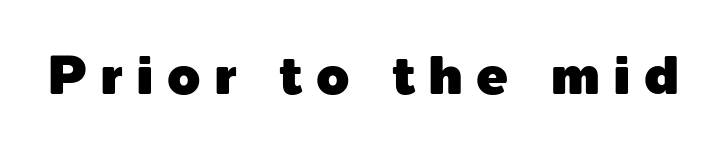
{"serif": "no", "italic": "no", "width": "normal", "x_height": "medium", "monospaced": "no", "underline": "no", "letter_spacing": "wide", "letter_spacing_em": 0.25, "glyph_px": 53}
